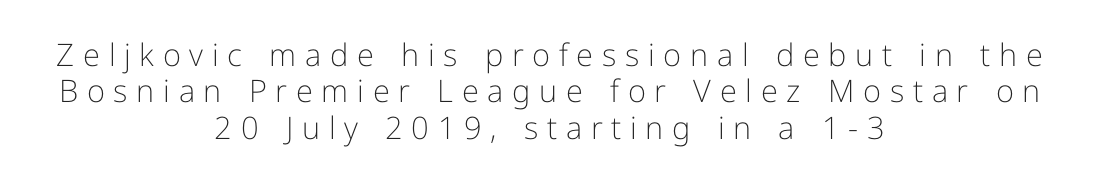
The image shows 31 px light sans-serif type, upright; set centered, line spacing 1.17x, unusually wide letter spacing (+0.28 em), not underlined; low stroke contrast and a medium x-height.
